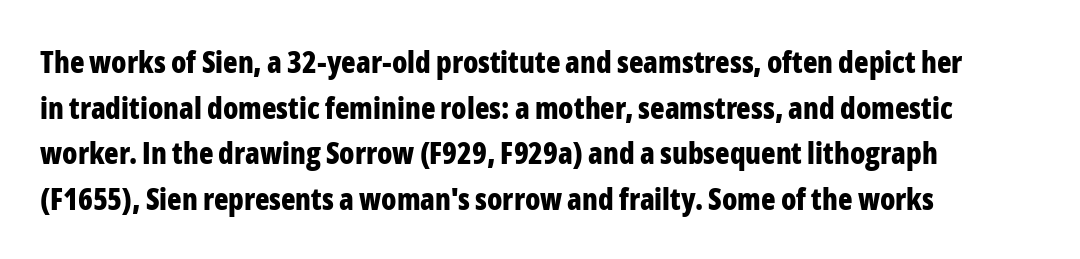
The image shows 30 px bold, condensed sans-serif type, upright; set left-aligned, normal line spacing (1.52x), normal letter spacing, not underlined; low stroke contrast and a medium x-height.
